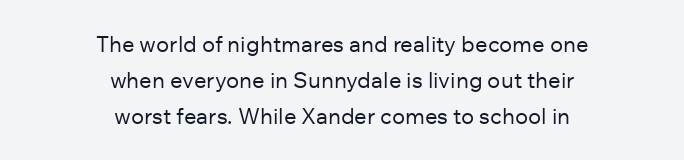
{"italic": "no", "bold": "no", "underline": "no", "align": "center", "line_spacing": "normal", "line_spacing_ratio": 1.64, "letter_spacing": "normal", "letter_spacing_em": 0.0, "glyph_px": 22}
